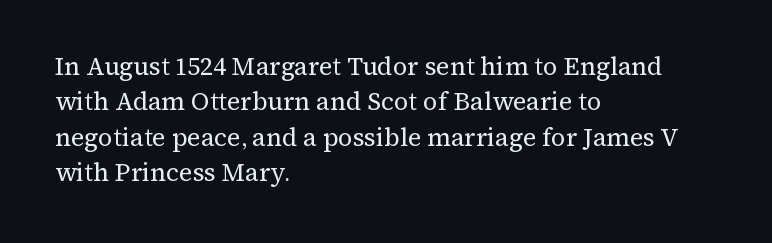
Plain, unruled lines of type. Is the type heavy? It reads as light-to-regular instead. Interline gaps are of average width in this sample. In terms of posture, this sample is upright. These lines are set flush left with a ragged right edge. Nothing unusual about the tracking: characters are spaced as the font intends.
